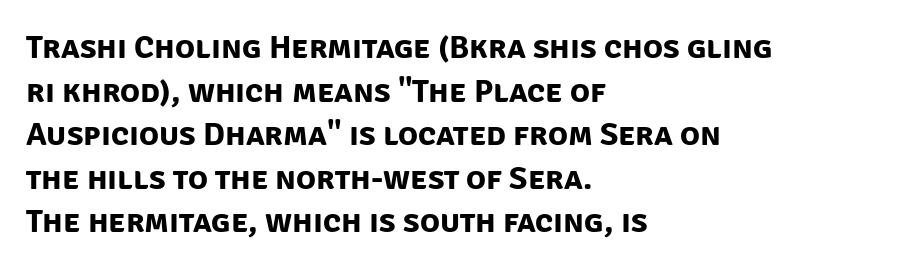
{"serif": "no", "bold": "yes", "weight": "bold", "width": "normal", "stroke_contrast": "low", "x_height": "large", "monospaced": "no", "underline": "no", "align": "left", "line_spacing": "normal", "line_spacing_ratio": 1.32, "letter_spacing": "normal", "letter_spacing_em": 0.0, "glyph_px": 33}
